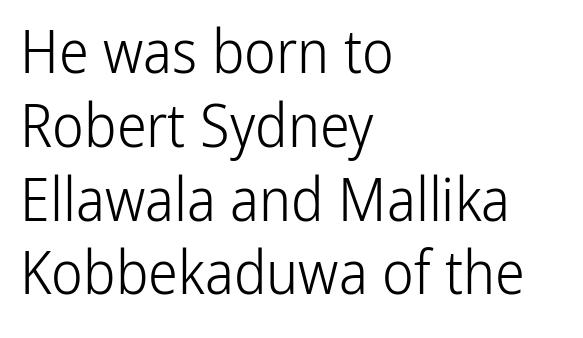
Rule under the text: the space is simply empty. The letterforms sit at book weight or below. Is the letter spacing exaggerated? No — it looks like the ordinary default. The font's upright variant was chosen for this text.
